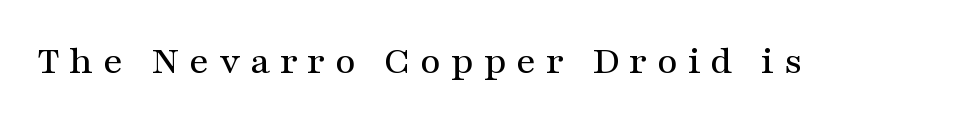
The passage shown has open, widely tracked lettering throughout. The passage shown is typed in a proportional face where columns would drift. A bare baseline throughout the passage. A roman cut, with each character standing at attention. Classification — serif.
